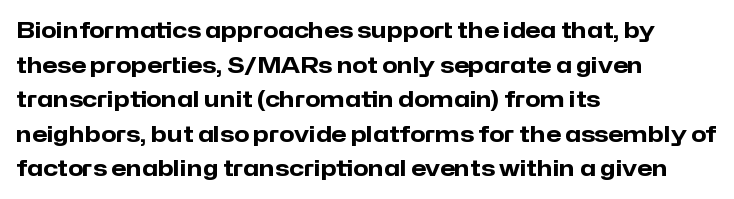
Q: Is the text bold? A: Yes.
Q: Is the text italic (slanted)? A: No, it is upright.
Q: Is the text underlined? A: No.
Q: How is the paragraph aligned? A: Left-aligned.
Q: Is the spacing between letters normal or unusually wide? A: Normal.
Q: Is the spacing between lines tight, normal or loose? A: Normal.
